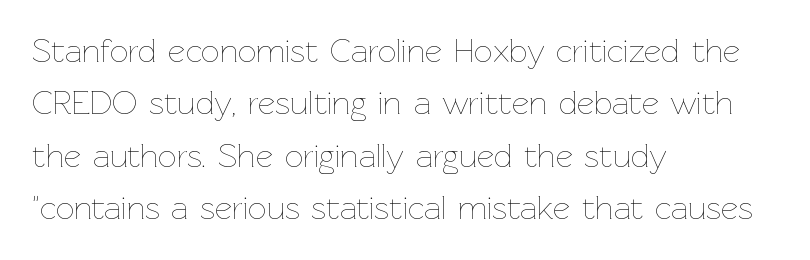
Q: Is the text bold? A: No.
Q: Is the text italic (slanted)? A: No, it is upright.
Q: Is the text underlined? A: No.
Q: How is the paragraph aligned? A: Left-aligned.
Q: Is the spacing between letters normal or unusually wide? A: Normal.
Q: Is the spacing between lines tight, normal or loose? A: Normal.
Q: Width (condensed, normal, or wide)? A: Normal.
Q: Stroke contrast? A: Low.
Q: x-height? A: Medium.
Q: Monospaced? A: No.
